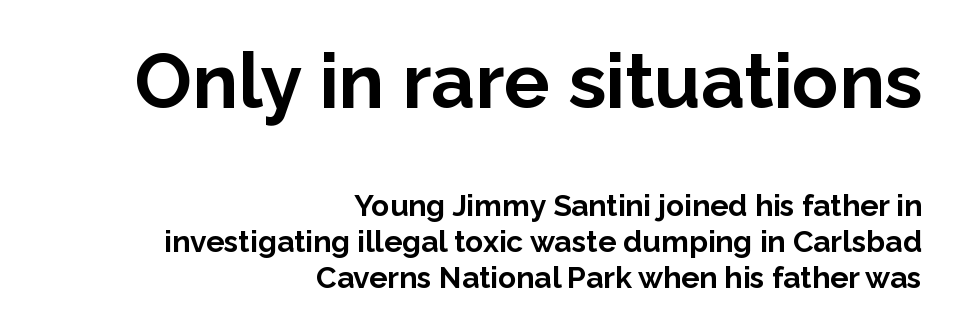
{"serif": "no", "italic": "no", "bold": "yes", "weight": "bold", "width": "normal", "stroke_contrast": "low", "x_height": "medium", "monospaced": "no", "underline": "no", "align": "right", "line_spacing_ratio": 1.19, "letter_spacing": "normal", "letter_spacing_em": 0.0, "larger_block": "first", "size_ratio": 2.53, "glyph_px": 76}
